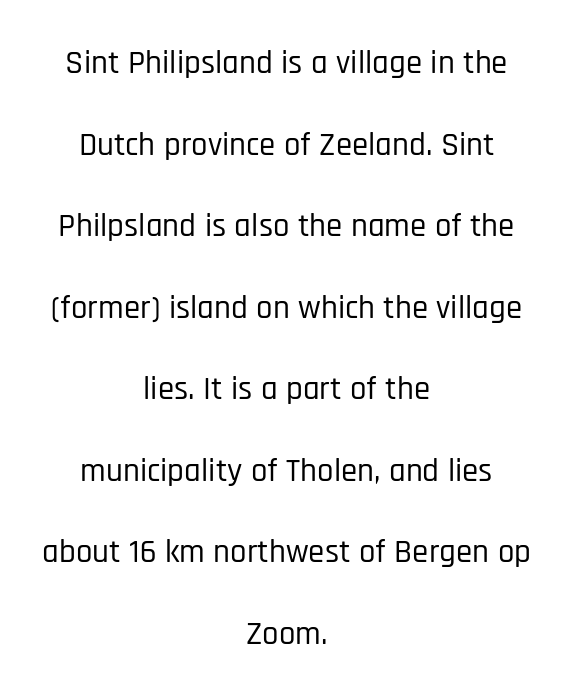
{"serif": "no", "italic": "no", "width": "condensed", "stroke_contrast": "low", "x_height": "large", "monospaced": "no", "underline": "no", "align": "center", "line_spacing": "loose", "line_spacing_ratio": 2.47, "letter_spacing": "normal", "letter_spacing_em": 0.0, "glyph_px": 33}
